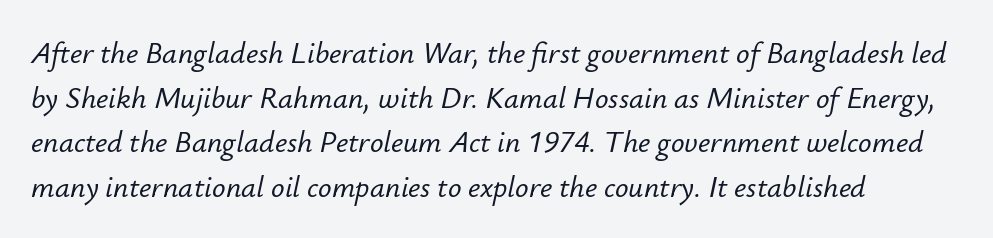
Q: Is the text italic (slanted)? A: Yes, it leans right by about 12 degrees.
Q: Is the text underlined? A: No.
Q: How is the paragraph aligned? A: Left-aligned.
Q: Is the spacing between letters normal or unusually wide? A: Normal.
Q: Is the spacing between lines tight, normal or loose? A: Normal.
Q: Width (condensed, normal, or wide)? A: Normal.
Q: Stroke contrast? A: Low.
Q: x-height? A: Small.
Q: Monospaced? A: No.
